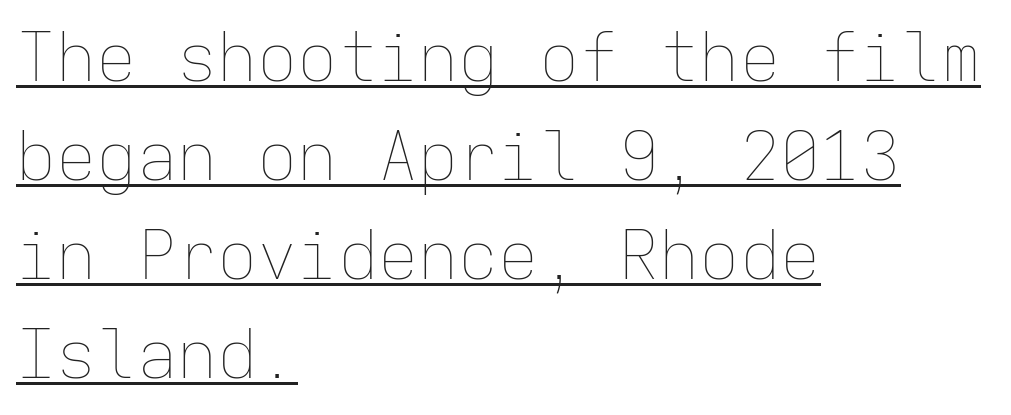
{"italic": "no", "bold": "no", "weight": "thin", "width": "normal", "stroke_contrast": "low", "x_height": "medium", "monospaced": "yes", "underline": "yes", "align": "left", "line_spacing": "normal", "line_spacing_ratio": 1.48, "letter_spacing": "normal", "letter_spacing_em": 0.0, "glyph_px": 67}
